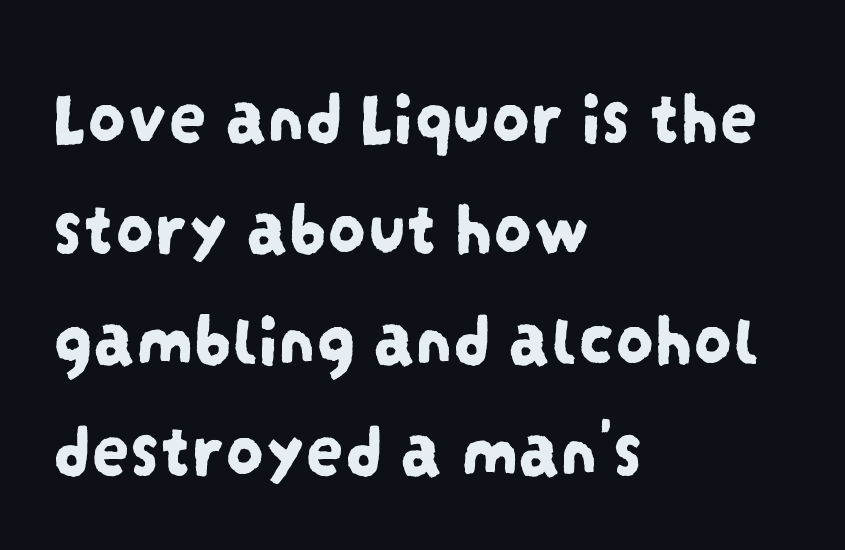
{"serif": "no", "width": "condensed", "stroke_contrast": "low", "x_height": "large", "monospaced": "no", "underline": "no", "align": "left", "line_spacing": "normal", "line_spacing_ratio": 1.46, "letter_spacing": "normal", "letter_spacing_em": 0.0, "glyph_px": 76}
